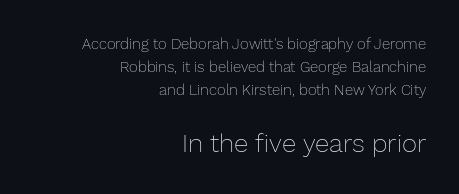
These lines keep a tight, regular rhythm from letter to letter. No italicization has been applied; the sample stays upright. This sample keeps an unexceptional amount of space between lines. The specimen omits any rule beneath the text block's lines. Scale increases going downward across the two blocks.
